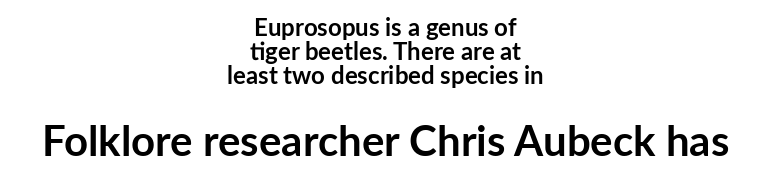
This rendering features lettering with no underline. Which of the two is more prominent by size? The second, at the bottom. A full-strength bold gives these letters their thick strokes. In terms of letterspacing, this is plain default setting.
